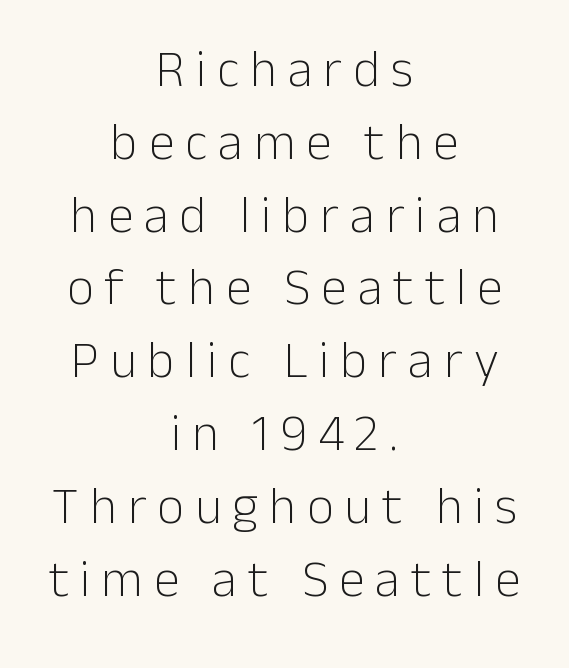
The image shows 52 px light sans-serif type, upright; set centered, normal line spacing (1.4x), unusually wide letter spacing (+0.21 em), not underlined; low stroke contrast and a medium x-height.
